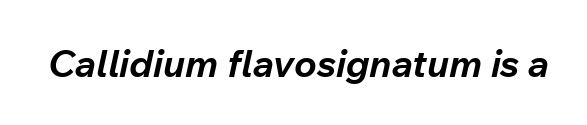
The image shows 38 px bold type, italic (leaning right); set normal letter spacing, not underlined; low stroke contrast and a medium x-height.
